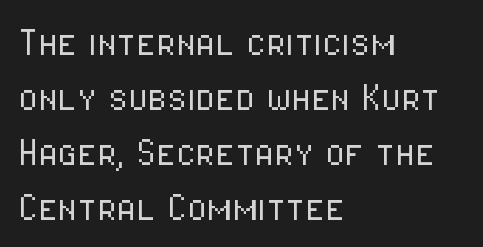
The passage is arranged the way most books set body copy — flush left. The lettering stays uniformly vertical, giving the passage a roman look. Each word holds together tightly as a unit, with standard inter-letter gaps. What kind of face is this? One without serifs — a sans. The typeface has the unassuming heft of standard copy or less. A bare baseline throughout the passage.
